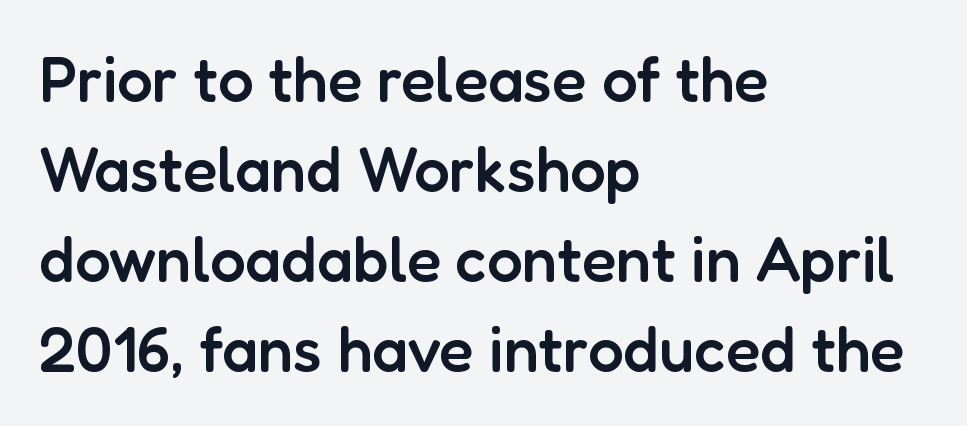
{"serif": "no", "italic": "no", "bold": "semi", "weight": "semibold", "width": "normal", "stroke_contrast": "low", "x_height": "medium", "monospaced": "no", "underline": "no", "align": "left", "line_spacing": "normal", "line_spacing_ratio": 1.43, "letter_spacing": "normal", "letter_spacing_em": 0.0, "glyph_px": 63}
